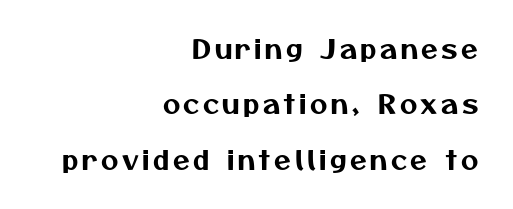
A clean baseline with only descenders dipping below it. Compared with a flush-left layout, this one pins lines to the opposite, right side. Each new line begins a long way beneath the previous one.
